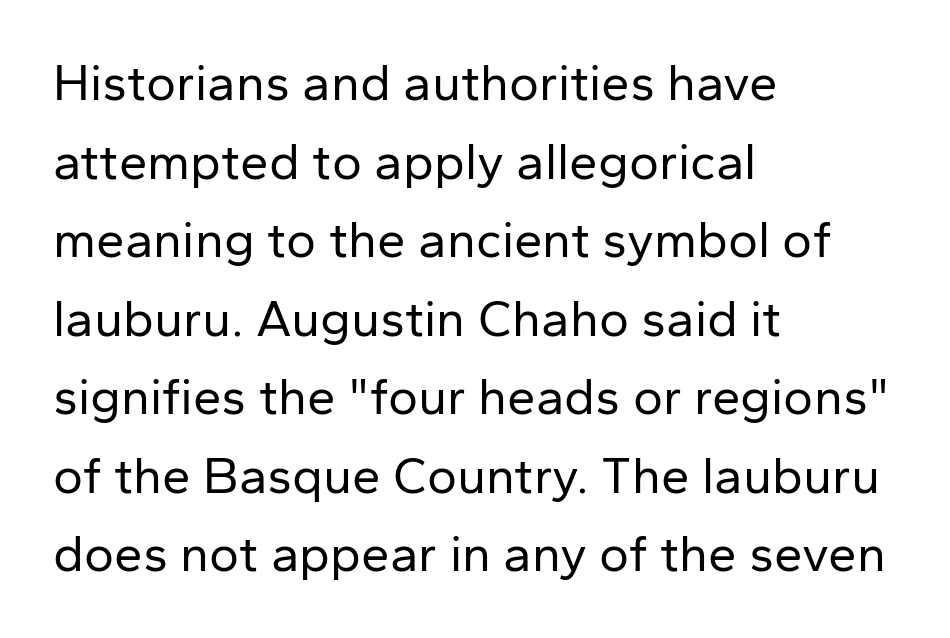
The image shows 51 px regular-weight sans-serif type, upright; set left-aligned, normal line spacing (1.54x), normal letter spacing, not underlined; low stroke contrast and a medium x-height.
